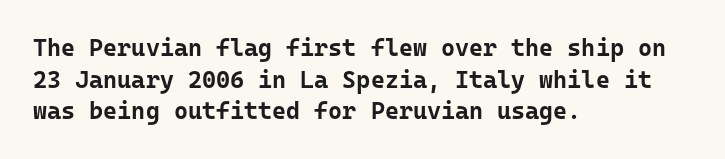
Q: Is the text bold? A: Yes.
Q: Is the text italic (slanted)? A: No, it is upright.
Q: Is the text underlined? A: No.
Q: How is the paragraph aligned? A: Left-aligned.
Q: Is the spacing between letters normal or unusually wide? A: Normal.
Q: Is the spacing between lines tight, normal or loose? A: Normal.
